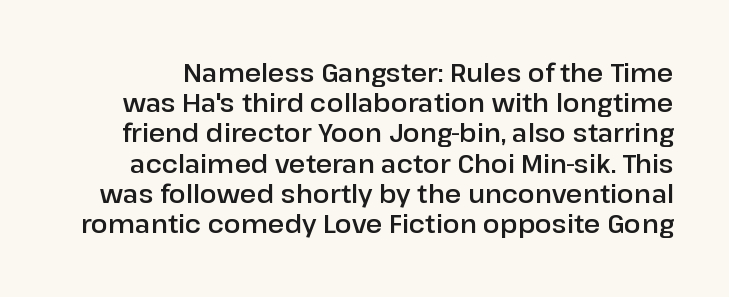
Q: Is the text italic (slanted)? A: No, it is upright.
Q: Is the text underlined? A: No.
Q: Is the spacing between letters normal or unusually wide? A: Normal.
